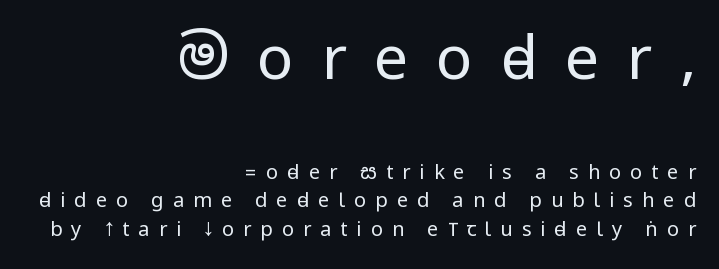
Honestly, the row spacing looks completely unremarkable. The earlier block is typeset at a bigger size than the later block. No letter is thick-stroked: the sample isn't bold. Check where the strokes stop: nothing finishes them off — pure sans. A typesetter would call this heavily tracked-out type.
